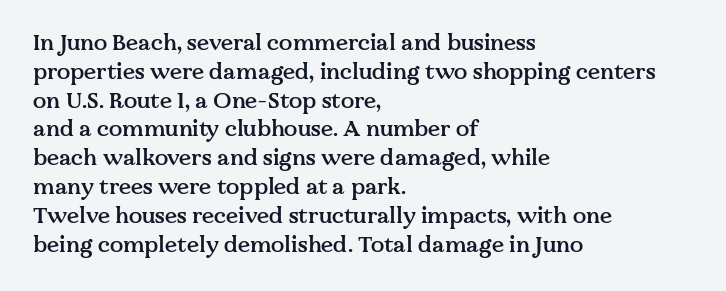
The image shows 22 px text type, upright; set left-aligned, normal line spacing (1.31x), normal letter spacing, not underlined.
